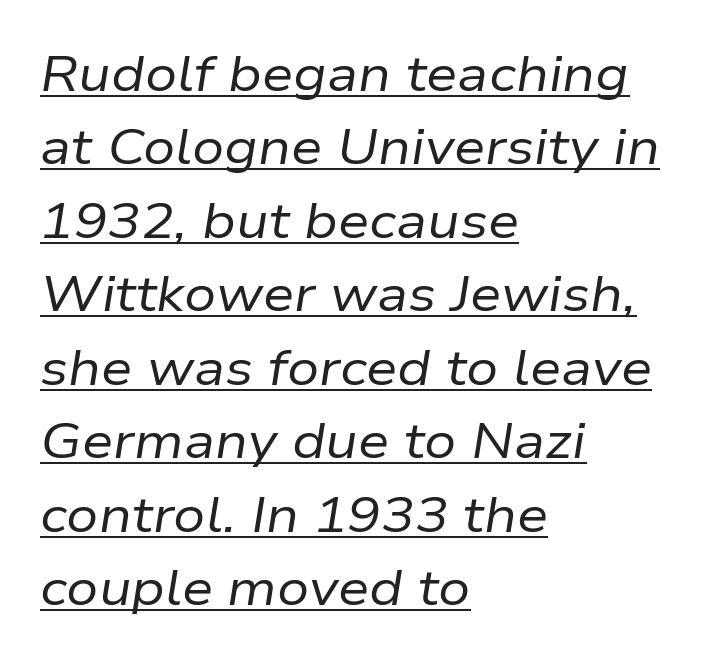
The image shows 50 px regular-weight type, italic (leaning right); set left-aligned, normal line spacing (1.47x), normal letter spacing, underlined; low stroke contrast and a medium x-height.
